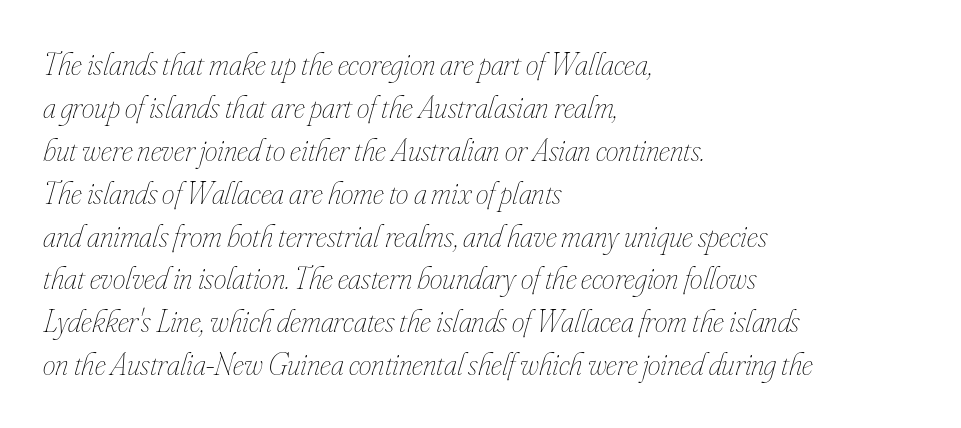
If you drew a ruler down the left edge, every line would touch it. This is oblique type, the kind used for emphasis or titles. Regarding leading, the lines here are spaced in the standard way. A typesetter would call this proportional, since set widths differ per character.
